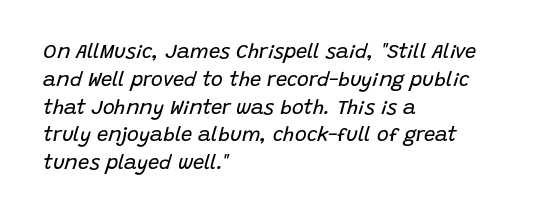
Q: Is the text bold? A: No.
Q: Is the text italic (slanted)? A: Yes, it leans right by about 15 degrees.
Q: Is the text underlined? A: No.
Q: How is the paragraph aligned? A: Left-aligned.
Q: Is the spacing between letters normal or unusually wide? A: Normal.
Q: Is the spacing between lines tight, normal or loose? A: Normal.
